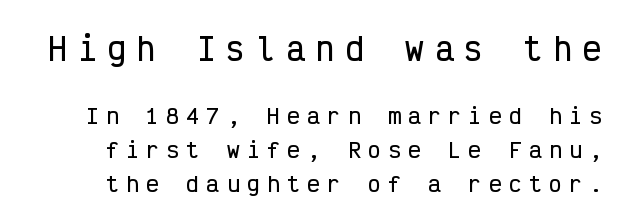
Compare the two chunks: the upper has the greater cap height. Quick note: interline space is typical. How are the letters spaced? Widely, with obvious added tracking. A typesetter would mark this as roman, not italic. The space directly below the letters is spotless. Note the uniform advance width — an 'i' takes as much space as an 'm'.
